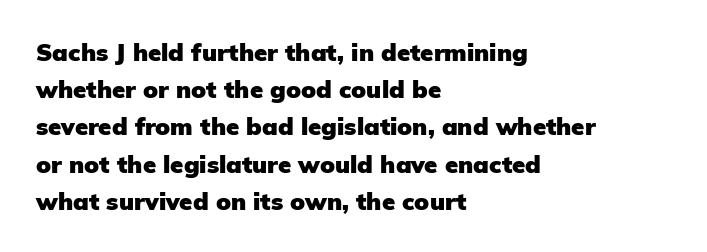
The passage shown has conventional tracking throughout. Underline: absent. The lines in this sample share a left origin and differ only in where they stop. These lines carry a lot of weight — the face is fully bold. Leading: standard. Characters remain perfectly vertical along every line.
